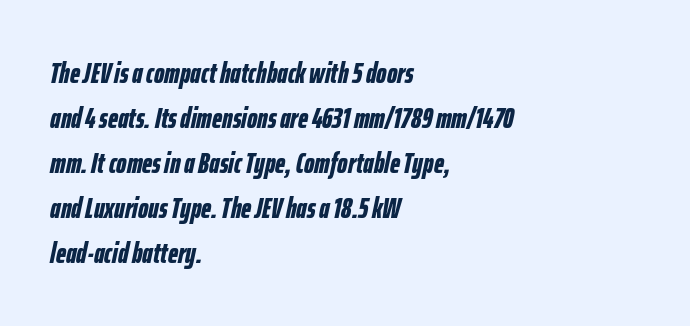
The space directly below the letters is spotless. The passage shown leans; its letterforms are oblique. You could not count columns in this text — the font is proportionally spaced. Honestly, the letter spacing is just normal — you wouldn't notice it.
